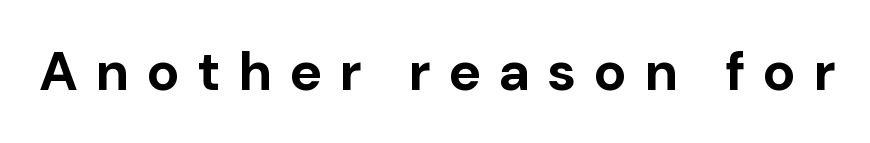
The face used here is proportionally spaced, like ordinary book or web type. The strokes are fattened all the way to bold. The type sits square on the baseline with zero lean. Typographically, this falls in the sans-serif category. Underline: absent. Loose tracking; the words dissolve into strings of separated letters.
